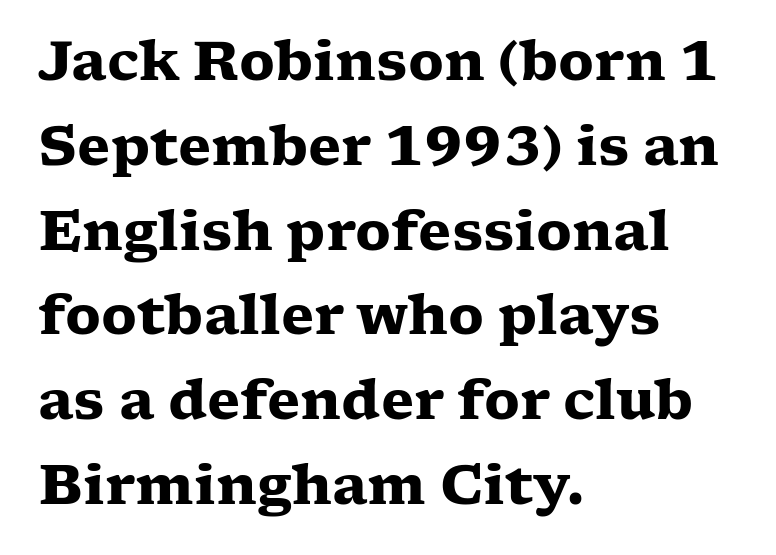
Q: Is the text bold? A: Yes.
Q: Is the text italic (slanted)? A: No, it is upright.
Q: Is the typeface a serif or a sans-serif typeface? A: Serif.
Q: Is the text underlined? A: No.
Q: How is the paragraph aligned? A: Left-aligned.
Q: Is the spacing between letters normal or unusually wide? A: Normal.
Q: Is the spacing between lines tight, normal or loose? A: Normal.
Q: Width (condensed, normal, or wide)? A: Wide.
Q: Stroke contrast? A: Low.
Q: x-height? A: Medium.
Q: Monospaced? A: No.
